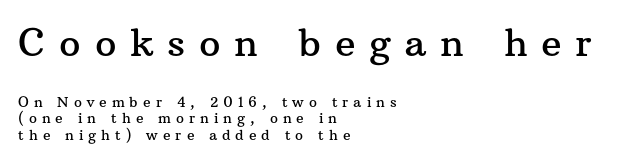
Q: Is the text italic (slanted)? A: No, it is upright.
Q: Is the typeface a serif or a sans-serif typeface? A: Serif.
Q: Is the text underlined? A: No.
Q: How is the paragraph aligned? A: Left-aligned.
Q: Is the spacing between letters normal or unusually wide? A: Unusually wide.
Q: Which block of text is set in a larger size, the first (top) or the second (bottom)? A: The first (top) one.
Q: Width (condensed, normal, or wide)? A: Normal.
Q: Stroke contrast? A: Medium.
Q: x-height? A: Medium.
Q: Monospaced? A: No.
